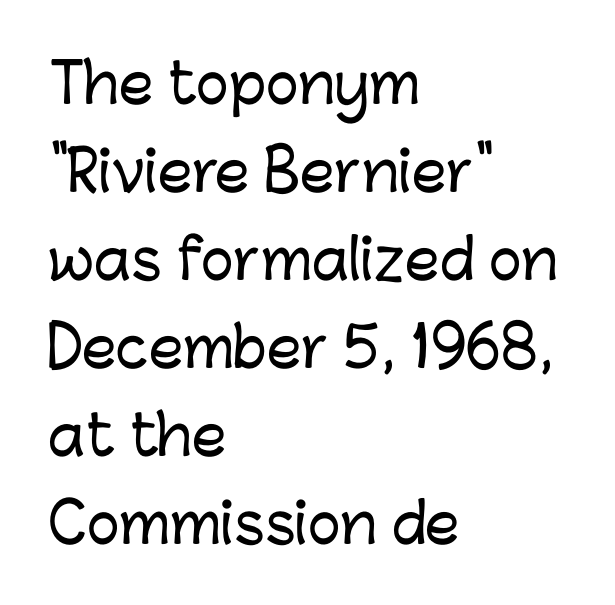
The image shows 55 px sans-serif type, upright; set left-aligned, normal line spacing (1.6x), normal letter spacing, not underlined; low stroke contrast and a medium x-height.
